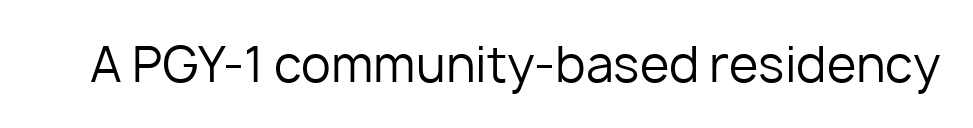
Observe the absence of serifs on each vertical stroke in this sample. The passage shown has conventional tracking throughout. Every character sits straight up, as roman type does. No letter is thick-stroked: the sample isn't bold. Think of a printed novel: that variable character pitch is what you see here. The area under the type is left untouched.
